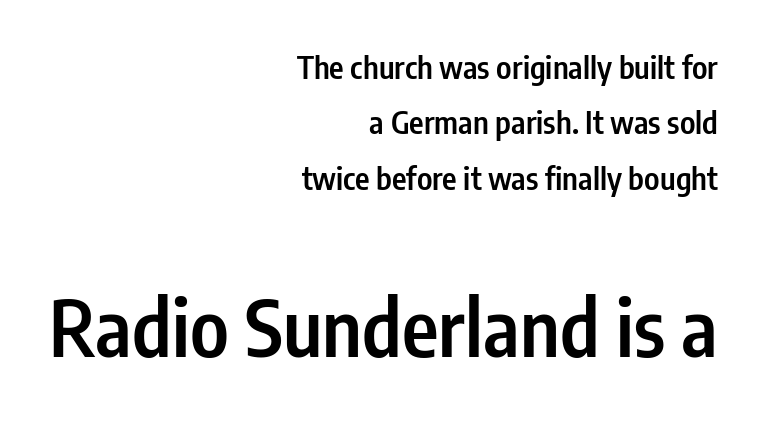
{"serif": "no", "italic": "no", "bold": "semi", "weight": "semibold", "width": "condensed", "stroke_contrast": "low", "x_height": "medium", "monospaced": "no", "underline": "no", "align": "right", "line_spacing_ratio": 1.79, "letter_spacing": "normal", "letter_spacing_em": 0.0, "larger_block": "second", "size_ratio": 2.52, "glyph_px": 78}
